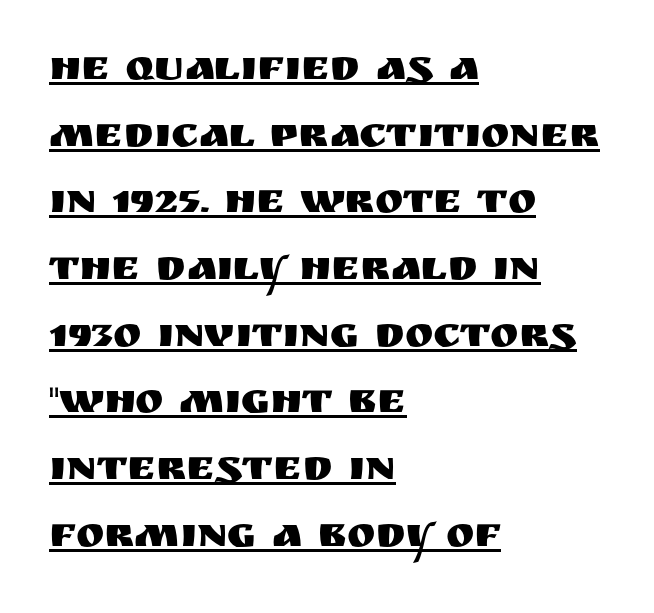
Q: Is the text italic (slanted)? A: No, it is upright.
Q: Is the typeface a serif or a sans-serif typeface? A: Sans-serif.
Q: Is the text underlined? A: Yes.
Q: How is the paragraph aligned? A: Left-aligned.
Q: Is the spacing between letters normal or unusually wide? A: Normal.
Q: Is the spacing between lines tight, normal or loose? A: Normal.
Q: Width (condensed, normal, or wide)? A: Normal.
Q: Stroke contrast? A: Medium.
Q: x-height? A: Large.
Q: Monospaced? A: No.
